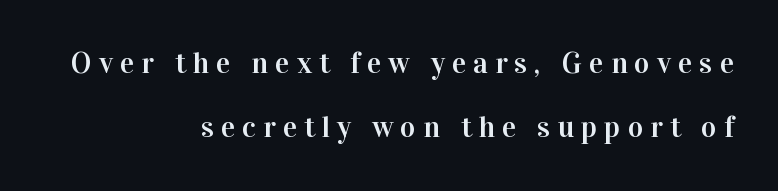
The image shows 30 px serif type, upright; set right-aligned, loose line spacing (2.14x), unusually wide letter spacing (+0.23 em), not underlined; high stroke contrast and a medium x-height.
